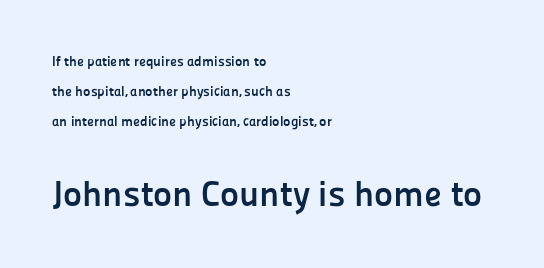
{"serif": "no", "italic": "no", "bold": "yes", "weight": "semibold", "width": "normal", "stroke_contrast": "low", "x_height": "medium", "monospaced": "no", "underline": "no", "align": "left", "line_spacing": "loose", "line_spacing_ratio": 2.15, "letter_spacing": "normal", "letter_spacing_em": 0.0, "larger_block": "second", "size_ratio": 2.57, "glyph_px": 36}
